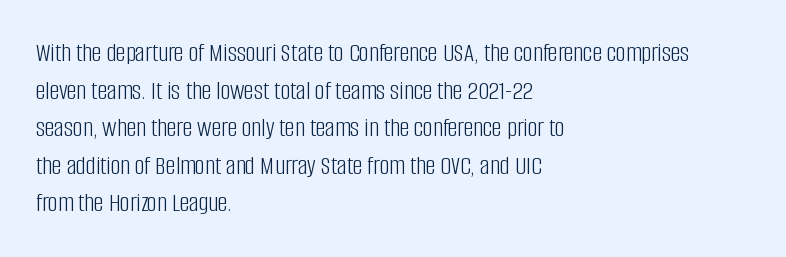
Notice how the stems are strictly vertical — no italics here. A bare baseline throughout the passage. Inter-character spacing is left at the font's built-in metrics. Vertical spacing — default. The ragged edge is on the right, which tells us the setting is flush left. The font sits on the lighter half of the weight spectrum, regular included.
